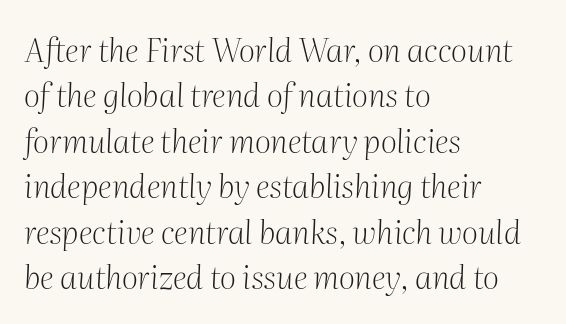
Q: Is the text bold? A: No.
Q: Is the text italic (slanted)? A: Yes, it leans right by about 2 degrees.
Q: Is the typeface a serif or a sans-serif typeface? A: Serif.
Q: Is the text underlined? A: No.
Q: How is the paragraph aligned? A: Left-aligned.
Q: Is the spacing between letters normal or unusually wide? A: Normal.
Q: Is the spacing between lines tight, normal or loose? A: Normal.
Q: Width (condensed, normal, or wide)? A: Normal.
Q: Stroke contrast? A: Medium.
Q: x-height? A: Medium.
Q: Monospaced? A: No.
